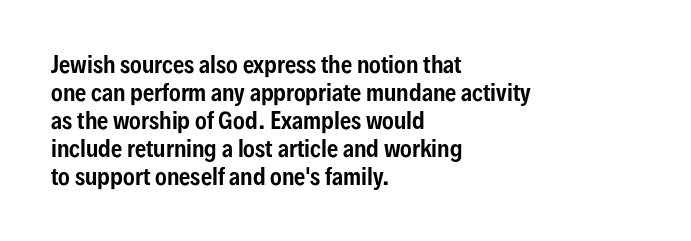
The image shows 22 px text type, upright; set left-aligned, normal line spacing (1.27x), normal letter spacing, not underlined.
